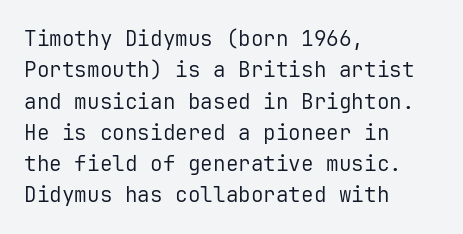
Q: Is the text bold? A: No.
Q: Is the text italic (slanted)? A: No, it is upright.
Q: Is the text underlined? A: No.
Q: How is the paragraph aligned? A: Left-aligned.
Q: Is the spacing between letters normal or unusually wide? A: Normal.
Q: Is the spacing between lines tight, normal or loose? A: Normal.
